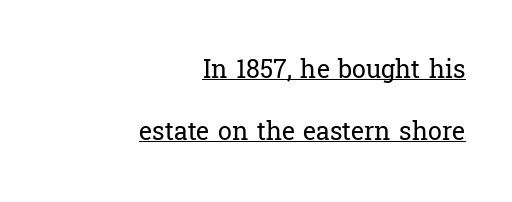
{"italic": "no", "bold": "no", "underline": "yes", "align": "right", "line_spacing": "loose", "line_spacing_ratio": 2.48, "letter_spacing": "normal", "letter_spacing_em": 0.0, "glyph_px": 25}
